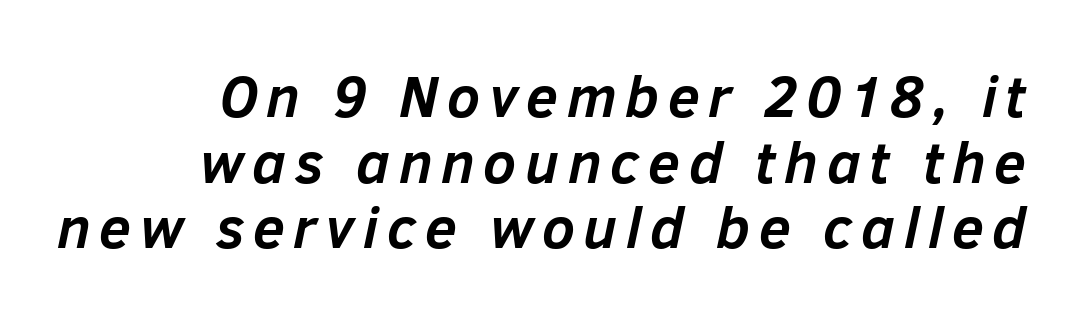
Q: Is the text bold? A: Yes.
Q: Is the text italic (slanted)? A: Yes, it leans right by about 12 degrees.
Q: Is the text underlined? A: No.
Q: How is the paragraph aligned? A: Right-aligned.
Q: Is the spacing between lines tight, normal or loose? A: Tight.
Q: Width (condensed, normal, or wide)? A: Normal.
Q: Stroke contrast? A: Low.
Q: x-height? A: Medium.
Q: Monospaced? A: No.
